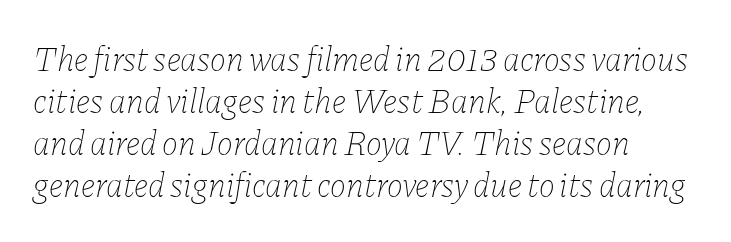
{"italic": "yes", "lean": "right", "slant_degrees": 11, "bold": "no", "weight": "thin", "width": "normal", "stroke_contrast": "low", "x_height": "medium", "monospaced": "no", "underline": "no", "align": "left", "line_spacing_ratio": 1.24, "letter_spacing": "normal", "letter_spacing_em": 0.0, "glyph_px": 34}
